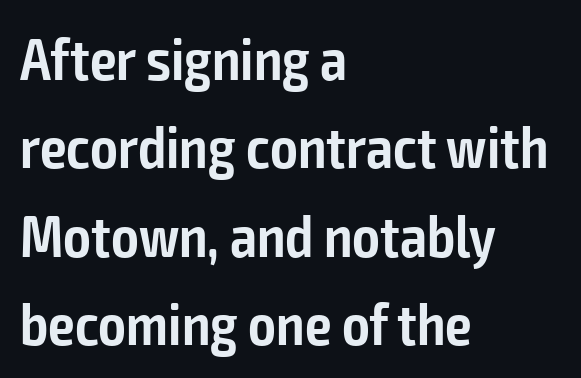
Q: Is the text bold? A: Semi-bold.
Q: Is the text italic (slanted)? A: No, it is upright.
Q: Is the typeface a serif or a sans-serif typeface? A: Sans-serif.
Q: Is the text underlined? A: No.
Q: How is the paragraph aligned? A: Left-aligned.
Q: Is the spacing between letters normal or unusually wide? A: Normal.
Q: Is the spacing between lines tight, normal or loose? A: Normal.
Q: Width (condensed, normal, or wide)? A: Condensed.
Q: Stroke contrast? A: Low.
Q: x-height? A: Medium.
Q: Monospaced? A: No.
